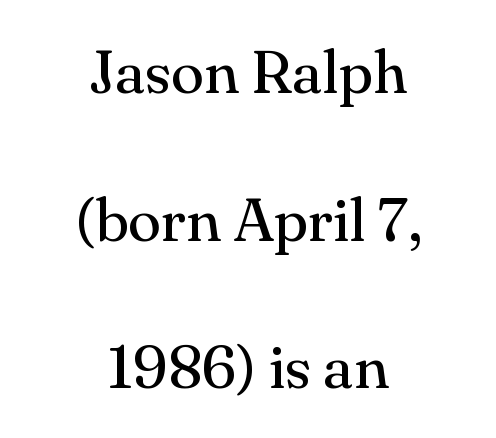
The image shows 61 px regular-weight serif type, upright; set centered, loose line spacing (2.42x), normal letter spacing, not underlined; medium stroke contrast and a small x-height.
